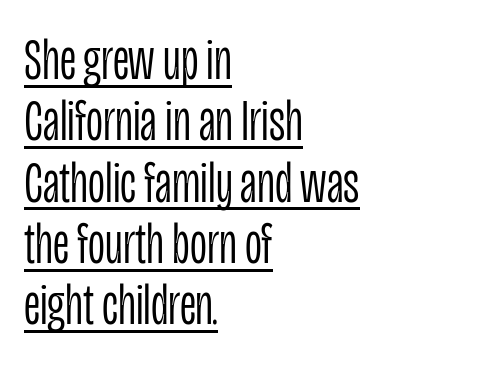
{"serif": "no", "italic": "no", "bold": "no", "weight": "light", "width": "condensed", "stroke_contrast": "low", "x_height": "large", "monospaced": "no", "underline": "yes", "align": "left", "line_spacing": "tight", "line_spacing_ratio": 1.04, "letter_spacing": "normal", "letter_spacing_em": 0.0, "glyph_px": 59}
